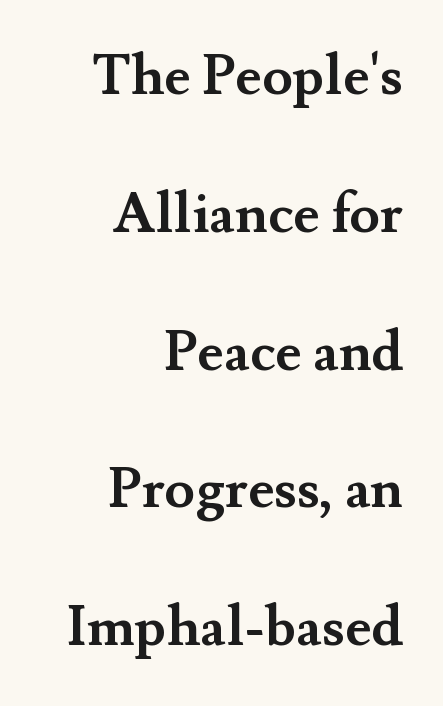
{"serif": "yes", "italic": "no", "bold": "yes", "weight": "semibold", "width": "normal", "stroke_contrast": "medium", "x_height": "small", "monospaced": "no", "underline": "no", "align": "right", "line_spacing": "loose", "line_spacing_ratio": 2.46, "letter_spacing": "normal", "letter_spacing_em": 0.0, "glyph_px": 56}
